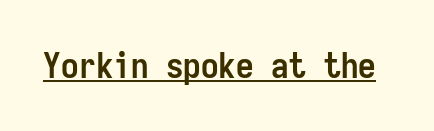
No feet cap the strokes, marking this as sans-serif type. Standard letterfit; no display-style spreading of the glyphs. Each line of the rendering has a horizontal stroke beneath the glyphs. Is this a fixed-width face? Yes — each glyph sits in an identical cell. Typesetter's note: full bold, strokes at maximum text heaviness. Designer's note — italics off, roman on.
